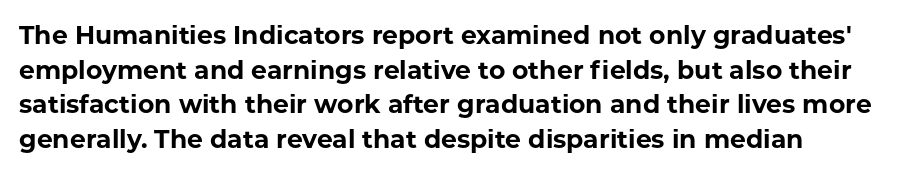
The image shows 25 px bold type, upright; set normal line spacing (1.39x), normal letter spacing, not underlined.
